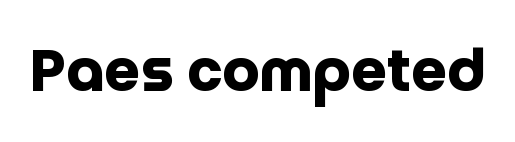
The image shows 58 px heavy sans-serif type, upright; set normal letter spacing, not underlined; low stroke contrast and a large x-height.
